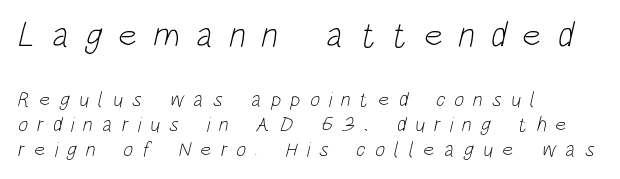
The tracking jumps out immediately: characters are airy and widely separated. Clear beneath every line of the passage. Larger block? The one above; the one below is distinctly smaller. This sample has the flowing, uneven cadence of proportional lettering.
